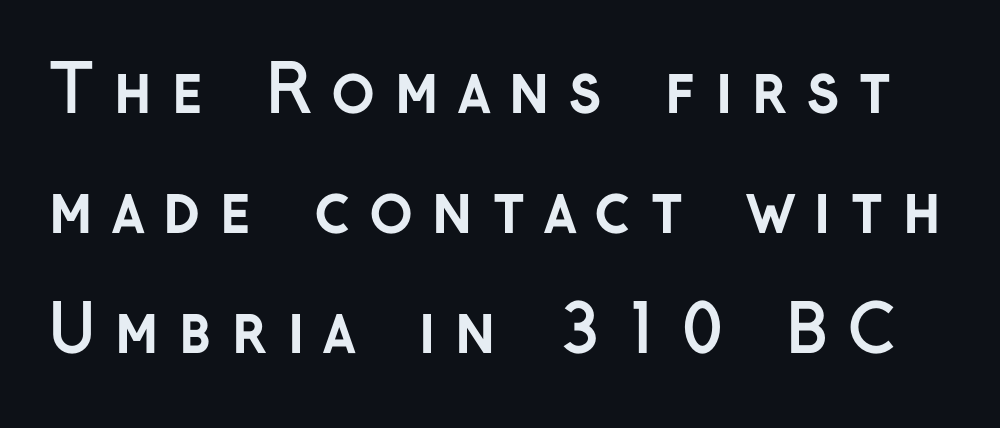
The image shows 65 px semibold sans-serif type, upright; set line spacing 1.85x, unusually wide letter spacing (+0.28 em), not underlined; low stroke contrast and a medium x-height.
